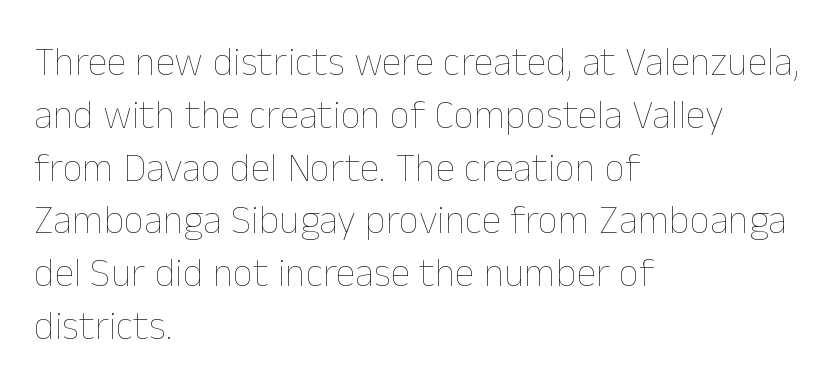
{"italic": "no", "bold": "no", "weight": "thin", "width": "normal", "stroke_contrast": "low", "x_height": "medium", "monospaced": "no", "underline": "no", "align": "left", "line_spacing": "normal", "line_spacing_ratio": 1.32, "letter_spacing": "normal", "letter_spacing_em": 0.0, "glyph_px": 40}
